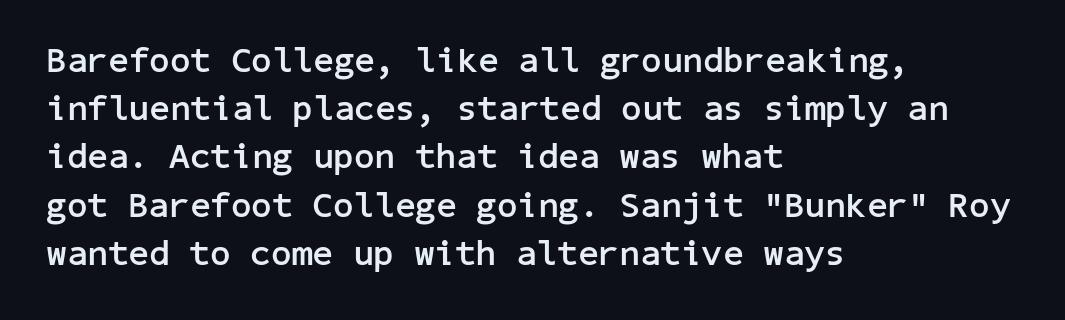
Q: Is the text bold? A: Yes.
Q: Is the text italic (slanted)? A: No, it is upright.
Q: Is the typeface a serif or a sans-serif typeface? A: Sans-serif.
Q: Is the text underlined? A: No.
Q: How is the paragraph aligned? A: Left-aligned.
Q: Is the spacing between letters normal or unusually wide? A: Normal.
Q: Is the spacing between lines tight, normal or loose? A: Normal.
Q: Width (condensed, normal, or wide)? A: Normal.
Q: Stroke contrast? A: Low.
Q: x-height? A: Medium.
